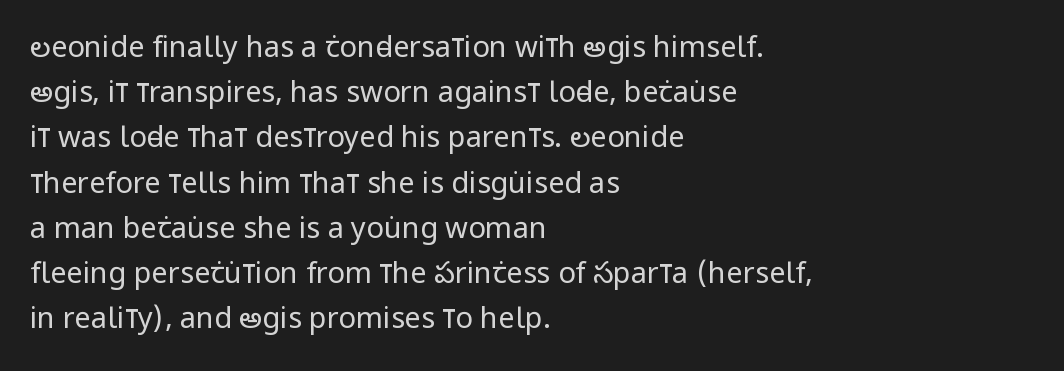
{"serif": "no", "italic": "no", "bold": "no", "weight": "regular", "width": "condensed", "stroke_contrast": "low", "x_height": "large", "monospaced": "no", "underline": "no", "align": "left", "line_spacing": "normal", "line_spacing_ratio": 1.56, "letter_spacing": "normal", "letter_spacing_em": 0.0, "glyph_px": 29}
